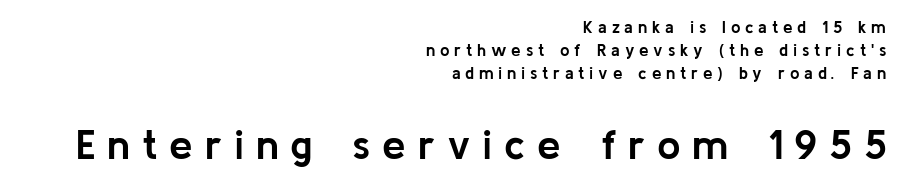
How would I describe the line gaps? Plain and ordinary. Any mark beneath the type? The region is blank. Heft: maximum for text — a bold. Each letter's strokes conclude bluntly, with no projecting serifs. Nope, not italic — everything's standing straight.
